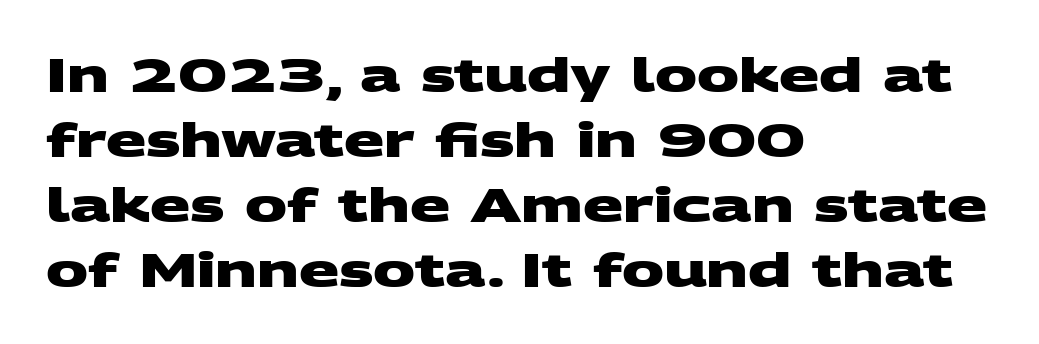
Q: Is the text bold? A: Yes.
Q: Is the typeface a serif or a sans-serif typeface? A: Sans-serif.
Q: Is the text underlined? A: No.
Q: How is the paragraph aligned? A: Left-aligned.
Q: Is the spacing between letters normal or unusually wide? A: Normal.
Q: Is the spacing between lines tight, normal or loose? A: Normal.
Q: Width (condensed, normal, or wide)? A: Wide.
Q: Stroke contrast? A: Medium.
Q: x-height? A: Large.
Q: Monospaced? A: No.
